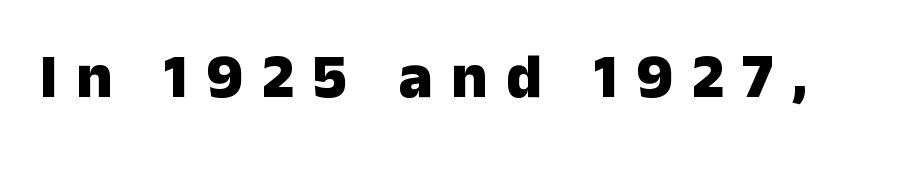
Q: Is the text bold? A: Yes.
Q: Is the text italic (slanted)? A: No, it is upright.
Q: Is the typeface a serif or a sans-serif typeface? A: Sans-serif.
Q: Is the text underlined? A: No.
Q: Is the spacing between letters normal or unusually wide? A: Unusually wide.
Q: Width (condensed, normal, or wide)? A: Normal.
Q: Stroke contrast? A: Low.
Q: x-height? A: Medium.
Q: Monospaced? A: No.
